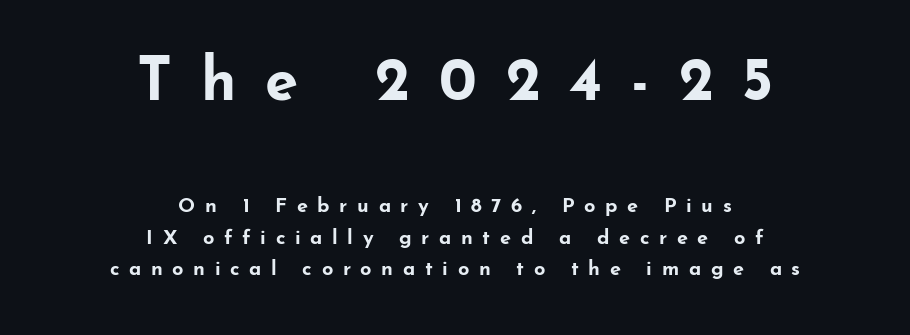
The image shows 60 px bold, wide sans-serif type, upright; set centered, normal line spacing (1.57x), unusually wide letter spacing (+0.48 em), not underlined; the first (top) block is 3.0x larger; low stroke contrast and a small x-height.
